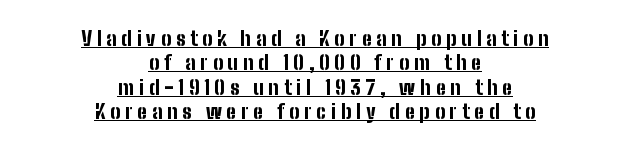
The specimen includes a rule beneath the text block's lines. These lines are centered, leaving both edges ragged. Rendered with straight, roman letterforms. Tracking value appears strongly positive — letters spread wide. Is the type bold? Yes — the strokes are clearly thick and heavy.
